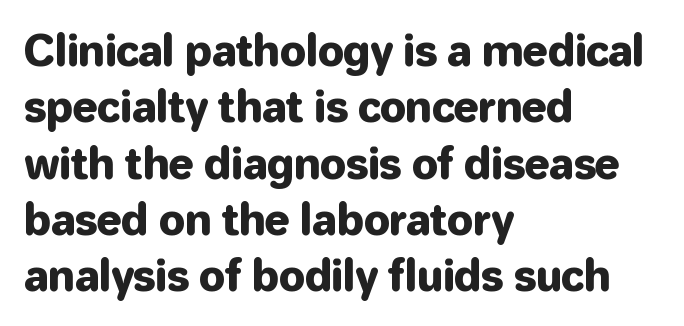
Inter-character spacing is left at the font's built-in metrics. Characters remain perfectly vertical along every line. Clear beneath every line of the passage. These lines are rendered in a variable-pitch font. Does the type have serifs? No, each stem ends abruptly.
